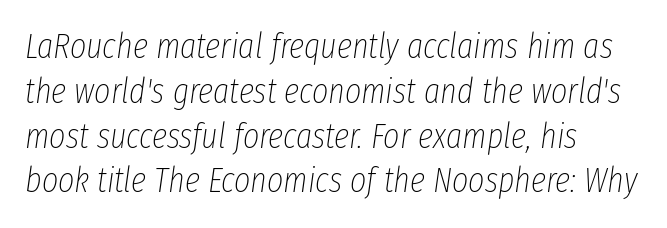
Q: Is the text bold? A: No.
Q: Is the text italic (slanted)? A: Yes, it leans right by about 8 degrees.
Q: Is the text underlined? A: No.
Q: How is the paragraph aligned? A: Left-aligned.
Q: Is the spacing between letters normal or unusually wide? A: Normal.
Q: Is the spacing between lines tight, normal or loose? A: Normal.
Q: Width (condensed, normal, or wide)? A: Condensed.
Q: Stroke contrast? A: Low.
Q: x-height? A: Medium.
Q: Monospaced? A: No.
